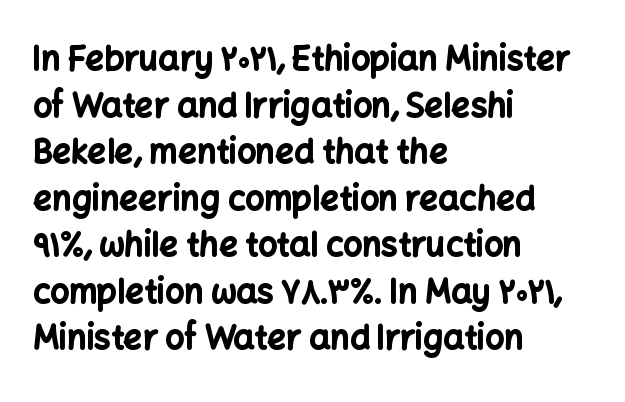
{"serif": "no", "italic": "no", "bold": "yes", "weight": "bold", "width": "normal", "stroke_contrast": "low", "x_height": "medium", "monospaced": "no", "underline": "no", "align": "left", "line_spacing": "normal", "line_spacing_ratio": 1.41, "letter_spacing": "normal", "letter_spacing_em": 0.0, "glyph_px": 33}
